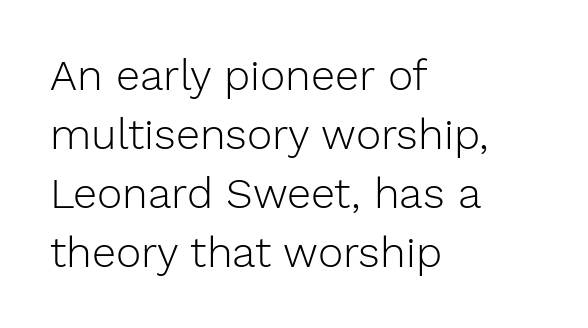
Q: Is the text bold? A: No.
Q: Is the text italic (slanted)? A: No, it is upright.
Q: Is the typeface a serif or a sans-serif typeface? A: Sans-serif.
Q: Is the text underlined? A: No.
Q: How is the paragraph aligned? A: Left-aligned.
Q: Is the spacing between letters normal or unusually wide? A: Normal.
Q: Is the spacing between lines tight, normal or loose? A: Normal.
Q: Width (condensed, normal, or wide)? A: Normal.
Q: Stroke contrast? A: Low.
Q: x-height? A: Medium.
Q: Monospaced? A: No.
